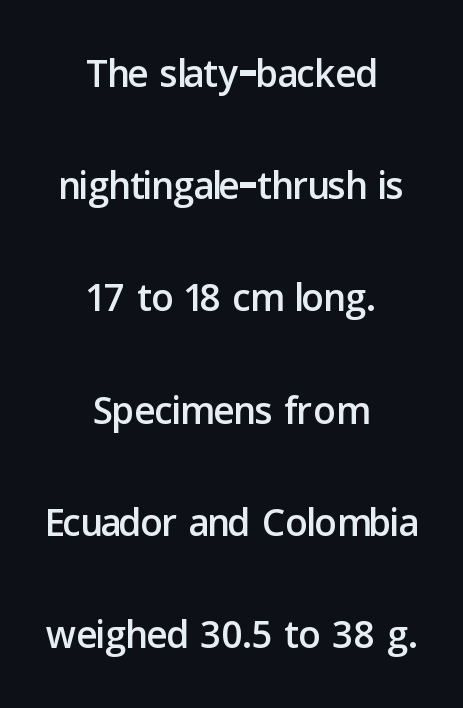
{"serif": "no", "italic": "no", "width": "normal", "stroke_contrast": "low", "x_height": "medium", "monospaced": "no", "underline": "no", "align": "center", "line_spacing": "loose", "line_spacing_ratio": 2.04, "letter_spacing": "normal", "letter_spacing_em": 0.0, "glyph_px": 55}
